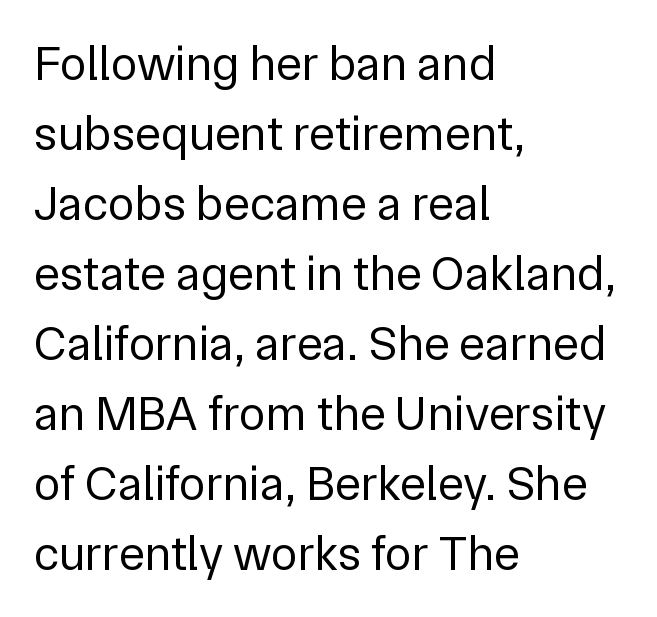
{"serif": "no", "italic": "no", "bold": "no", "weight": "regular", "width": "normal", "stroke_contrast": "low", "x_height": "medium", "monospaced": "no", "underline": "no", "align": "left", "line_spacing": "normal", "line_spacing_ratio": 1.43, "letter_spacing": "normal", "letter_spacing_em": 0.0, "glyph_px": 49}
